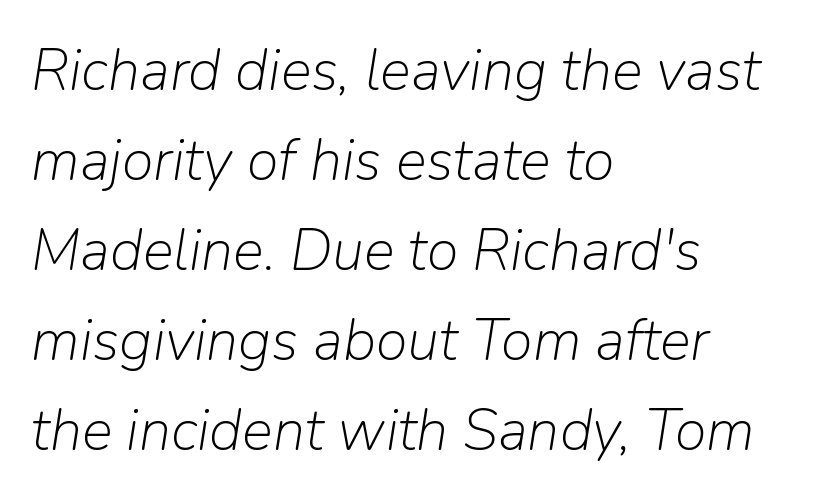
This sample is left-justified, so line endings fall wherever the words run out. Only glyphs here, with clear space below each row. When letters slant like this, we call the style italic. Leading: standard.
